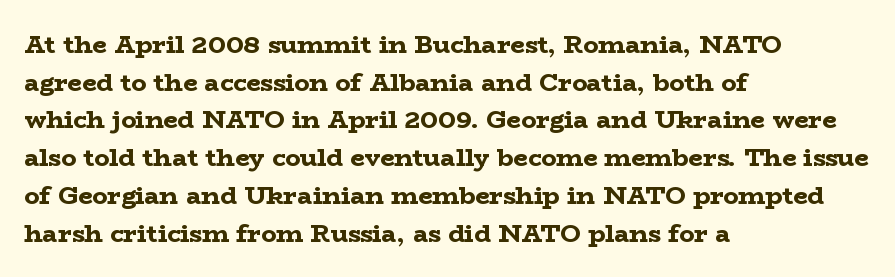
Students, note that the glyphs here touch the page at normal intervals. The vertical gap from one line to the next is medium. The lettering stays uniformly vertical, giving the passage a roman look. The lines are quadded left. Heft: maximum for text — a bold. Type without underlining.
